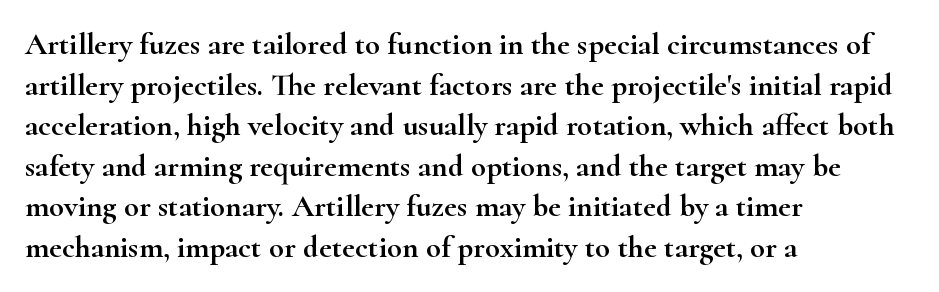
Q: Is the text italic (slanted)? A: No, it is upright.
Q: Is the typeface a serif or a sans-serif typeface? A: Serif.
Q: Is the text underlined? A: No.
Q: How is the paragraph aligned? A: Left-aligned.
Q: Is the spacing between letters normal or unusually wide? A: Normal.
Q: Is the spacing between lines tight, normal or loose? A: Normal.
Q: Width (condensed, normal, or wide)? A: Wide.
Q: Stroke contrast? A: High.
Q: x-height? A: Small.
Q: Monospaced? A: No.
